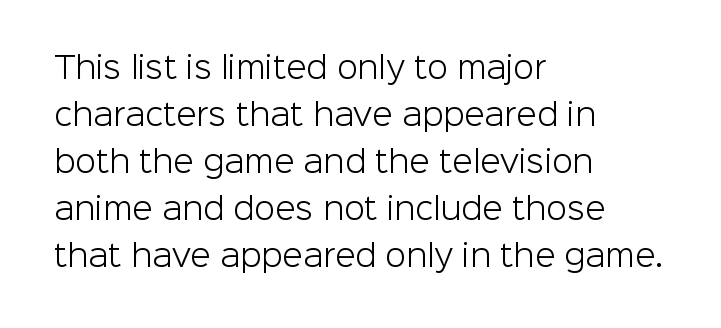
The image shows 30 px light sans-serif type, upright; set left-aligned, normal line spacing (1.57x), normal letter spacing, not underlined; low stroke contrast and a medium x-height.
